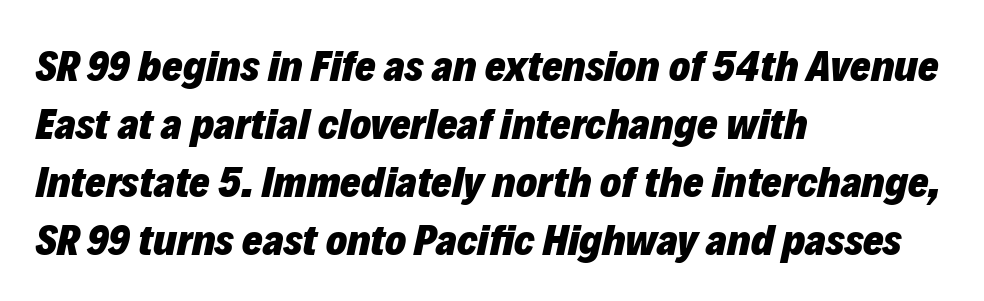
A dark, heavy texture on the line: the type is bold. This block has exactly the height ordinary leading produces. There's an unmistakable incline to the writing here. The passage is arranged the way most books set body copy — flush left.
